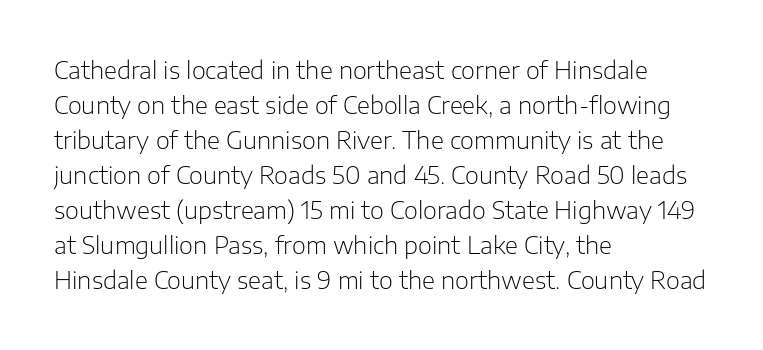
No word sits above an underline. This is the regular roman posture of the typeface. The lines in this sample share a left origin and differ only in where they stop. Successive baselines arrive at the customary interval.
